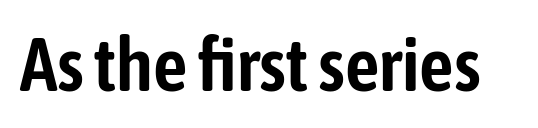
The image shows 76 px condensed sans-serif type, upright; set normal letter spacing, not underlined; low stroke contrast and a medium x-height.
